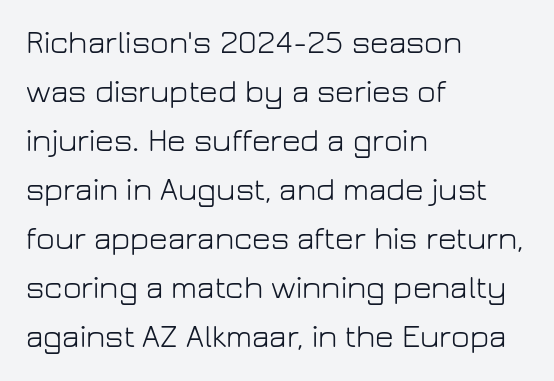
The image shows 32 px light sans-serif type, upright; set left-aligned, normal line spacing (1.53x), normal letter spacing, not underlined; low stroke contrast and a medium x-height.
